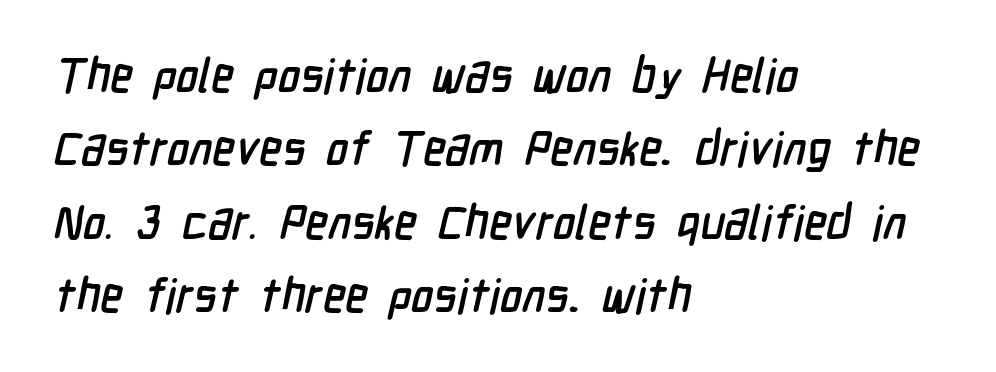
{"serif": "no", "width": "condensed", "stroke_contrast": "low", "x_height": "medium", "monospaced": "no", "underline": "no", "align": "left", "line_spacing": "normal", "line_spacing_ratio": 1.56, "letter_spacing": "normal", "letter_spacing_em": 0.0, "glyph_px": 47}
